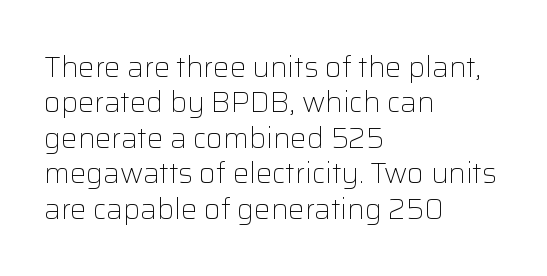
The image shows 29 px light sans-serif type, upright; set left-aligned, line spacing 1.22x, normal letter spacing, not underlined; low stroke contrast and a medium x-height.
